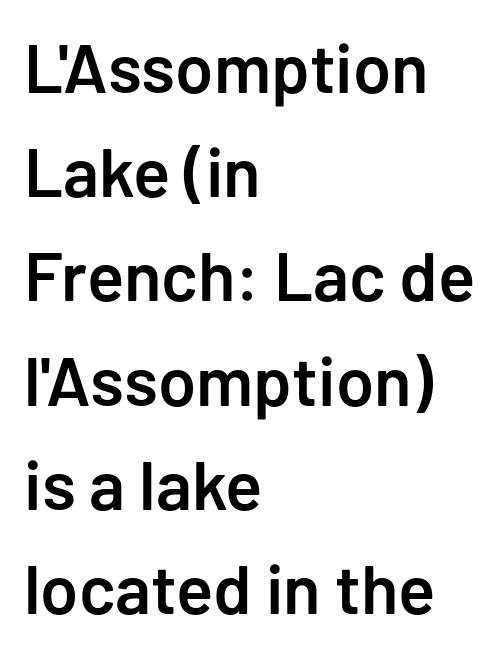
The image shows 69 px semibold sans-serif type, upright; set left-aligned, normal line spacing (1.51x), normal letter spacing, not underlined; low stroke contrast and a medium x-height.
